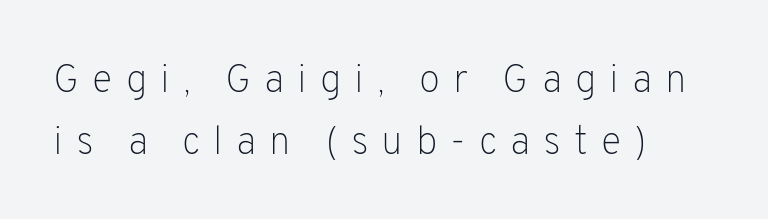
Q: Is the text bold? A: No.
Q: Is the text italic (slanted)? A: No, it is upright.
Q: Is the typeface a serif or a sans-serif typeface? A: Sans-serif.
Q: Is the text underlined? A: No.
Q: How is the paragraph aligned? A: Left-aligned.
Q: Is the spacing between letters normal or unusually wide? A: Unusually wide.
Q: Is the spacing between lines tight, normal or loose? A: Normal.
Q: Width (condensed, normal, or wide)? A: Normal.
Q: Stroke contrast? A: Low.
Q: x-height? A: Medium.
Q: Monospaced? A: No.
